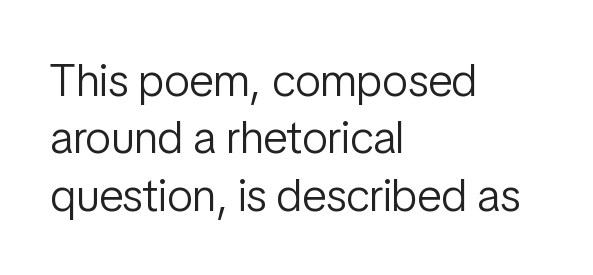
Notice how descenders clear the ascenders below comfortably — that's standard leading. Here the glyphs are tracked normally, forming tight word shapes. The font's upright variant was chosen for this text. The rendering anchors every line to the left-hand side. Only glyphs here, with clear space below each row.
